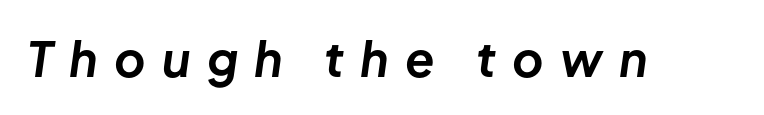
The image shows 48 px bold type, italic (leaning right); set unusually wide letter spacing (+0.34 em), not underlined; low stroke contrast and a medium x-height.
